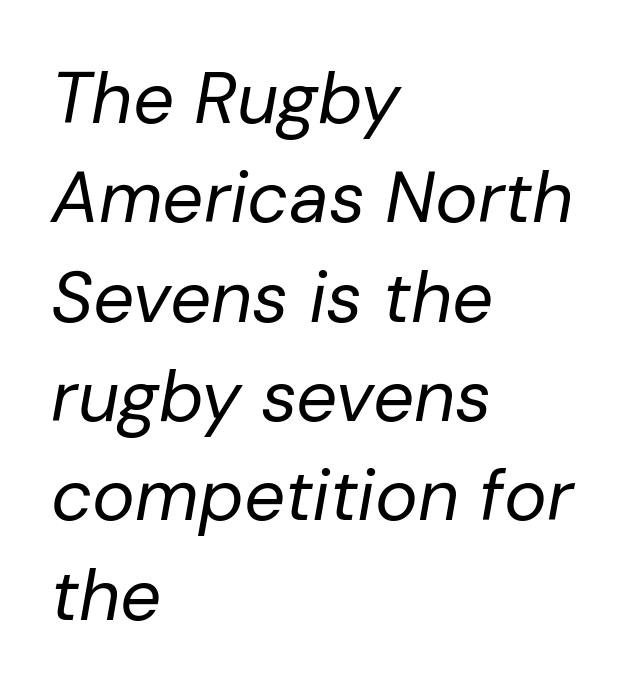
Check under the words: just untouched page. Rows of type keep a routine distance in the vertical direction. Think of a printed novel: that variable character pitch is what you see here. Slant detected: the letters are inclined.
